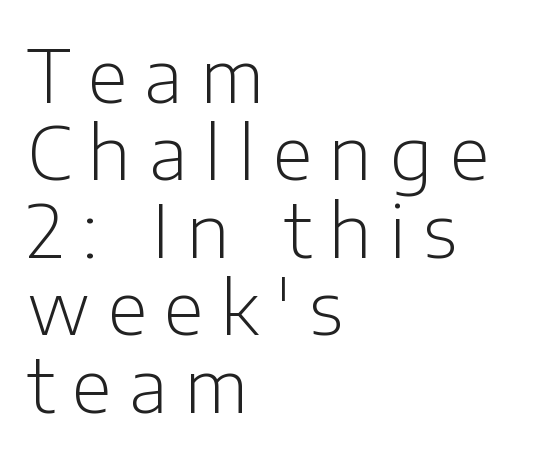
The image shows 73 px light sans-serif type, upright; set left-aligned, tight line spacing (1.06x), unusually wide letter spacing (+0.24 em), not underlined; low stroke contrast and a medium x-height.
